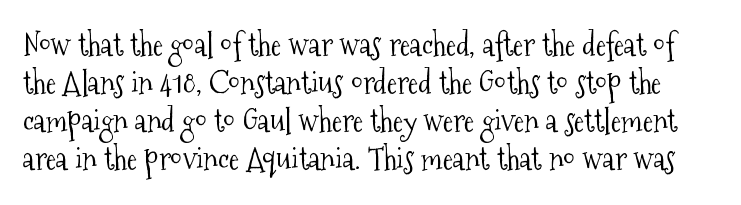
Q: Is the text bold? A: No.
Q: Is the text italic (slanted)? A: No, it is upright.
Q: Is the typeface a serif or a sans-serif typeface? A: Serif.
Q: Is the text underlined? A: No.
Q: Is the spacing between letters normal or unusually wide? A: Normal.
Q: Width (condensed, normal, or wide)? A: Condensed.
Q: Stroke contrast? A: Medium.
Q: x-height? A: Medium.
Q: Monospaced? A: No.
